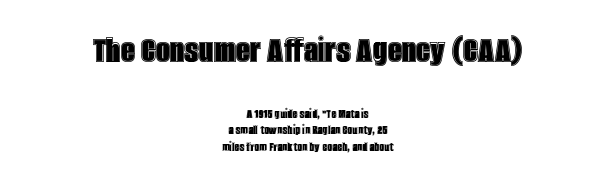
Descenders are the only things crossing below the line. No italicization has been applied; the sample stays upright. The letters advance in unequal steps, a hallmark of proportional type. Centered paragraph, ragged on both sides.
